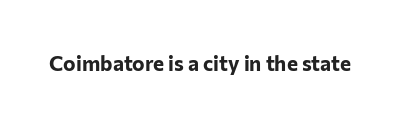
The image shows 21 px bold type, upright; set normal letter spacing, not underlined.
